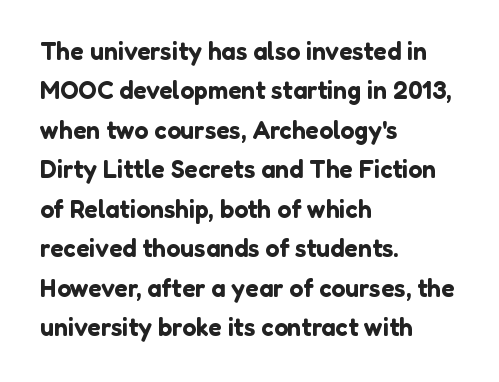
The image shows 25 px text type, upright; set left-aligned, normal line spacing (1.58x), normal letter spacing, not underlined.
